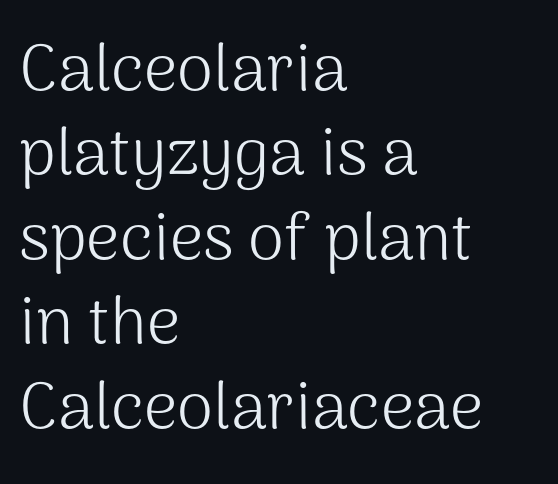
Do the characters align in a grid? No, the font is proportional. Line starts are locked; line ends wander. Type without underlining. Students, note that the glyphs here touch the page at normal intervals. The letters stand upright; this is a roman face. Reading down the column, the eye jumps a familiar distance to each next line.
